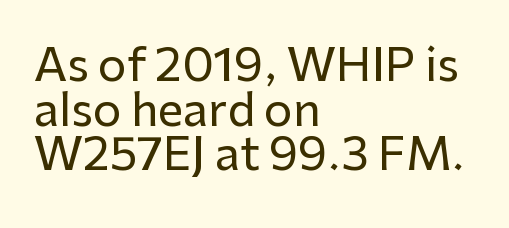
Q: Is the text italic (slanted)? A: No, it is upright.
Q: Is the typeface a serif or a sans-serif typeface? A: Sans-serif.
Q: Is the text underlined? A: No.
Q: How is the paragraph aligned? A: Left-aligned.
Q: Is the spacing between letters normal or unusually wide? A: Normal.
Q: Is the spacing between lines tight, normal or loose? A: Tight.
Q: Width (condensed, normal, or wide)? A: Normal.
Q: Stroke contrast? A: Low.
Q: x-height? A: Medium.
Q: Monospaced? A: No.
